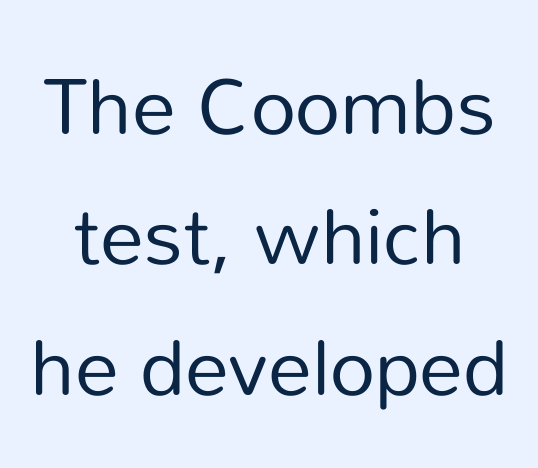
{"serif": "no", "italic": "no", "bold": "no", "weight": "regular", "width": "normal", "stroke_contrast": "low", "x_height": "medium", "monospaced": "no", "underline": "no", "line_spacing": "normal", "line_spacing_ratio": 1.65, "letter_spacing": "normal", "letter_spacing_em": 0.0, "glyph_px": 79}
